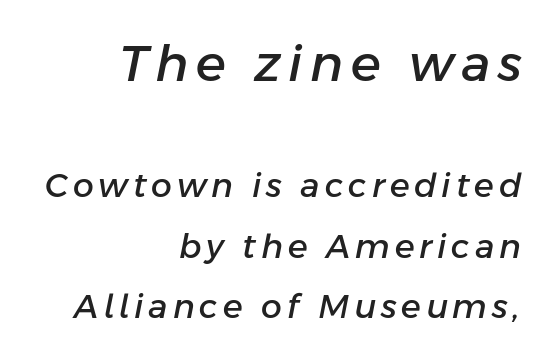
The string is rendered with underlining switched off. The composition opens big and finishes small. An italicized treatment has been applied to the whole sample. Looks like regular typesetting: each glyph gets only the width it needs. Reading down the block, your eye finds every line finishing at a fixed right position.
